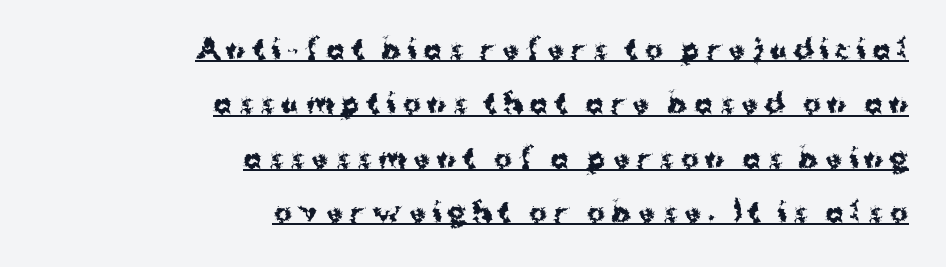
Q: Is the text bold? A: Yes.
Q: Is the text italic (slanted)? A: No, it is upright.
Q: Is the text underlined? A: Yes.
Q: How is the paragraph aligned? A: Right-aligned.
Q: Is the spacing between letters normal or unusually wide? A: Unusually wide.
Q: Is the spacing between lines tight, normal or loose? A: Loose.
